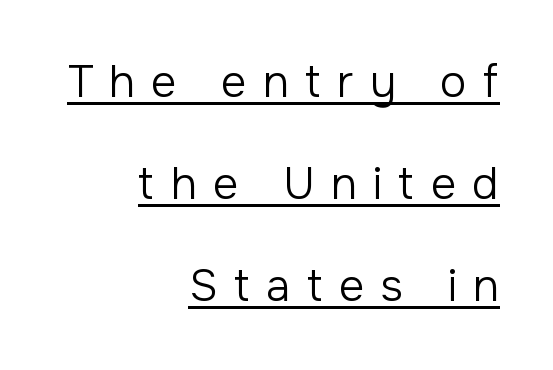
The image shows 44 px regular-weight sans-serif type, upright; set right-aligned, loose line spacing (2.32x), unusually wide letter spacing (+0.37 em), underlined; low stroke contrast and a medium x-height.
